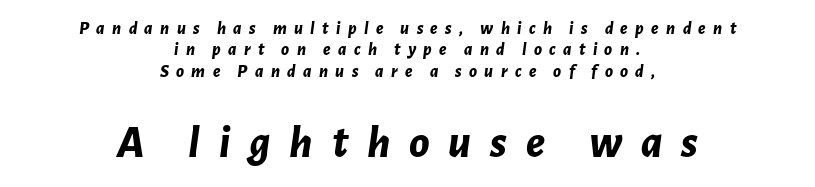
Q: Is the text bold? A: Yes.
Q: Is the text italic (slanted)? A: Yes, it leans right by about 7 degrees.
Q: Is the text underlined? A: No.
Q: How is the paragraph aligned? A: Centered.
Q: Is the spacing between letters normal or unusually wide? A: Unusually wide.
Q: Which block of text is set in a larger size, the first (top) or the second (bottom)? A: The second (bottom) one.
Q: Width (condensed, normal, or wide)? A: Normal.
Q: Stroke contrast? A: Low.
Q: x-height? A: Medium.
Q: Monospaced? A: No.
